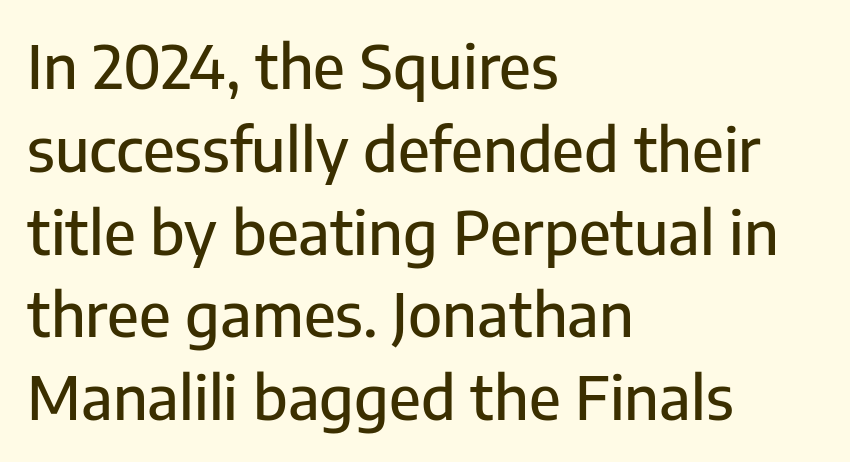
Q: Is the text italic (slanted)? A: No, it is upright.
Q: Is the typeface a serif or a sans-serif typeface? A: Sans-serif.
Q: Is the text underlined? A: No.
Q: How is the paragraph aligned? A: Left-aligned.
Q: Is the spacing between letters normal or unusually wide? A: Normal.
Q: Is the spacing between lines tight, normal or loose? A: Normal.
Q: Width (condensed, normal, or wide)? A: Normal.
Q: Stroke contrast? A: Low.
Q: x-height? A: Medium.
Q: Monospaced? A: No.
